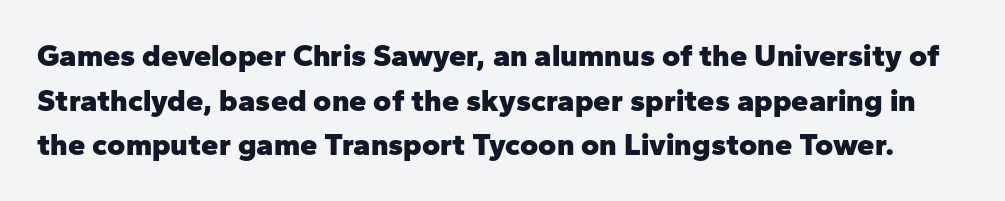
The image shows 31 px heavy sans-serif type, upright; set normal line spacing (1.44x), normal letter spacing, not underlined; low stroke contrast and a medium x-height.
